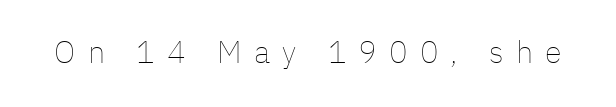
{"italic": "no", "bold": "no", "weight": "thin", "width": "normal", "stroke_contrast": "low", "x_height": "medium", "monospaced": "no", "underline": "no", "letter_spacing": "wide", "letter_spacing_em": 0.39, "glyph_px": 31}
